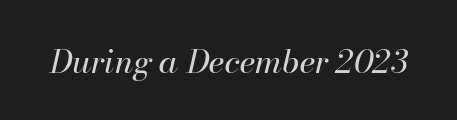
{"italic": "yes", "lean": "right", "slant_degrees": 13, "bold": "no", "weight": "regular", "width": "normal", "stroke_contrast": "high", "x_height": "small", "monospaced": "no", "underline": "no", "letter_spacing": "normal", "letter_spacing_em": 0.0, "glyph_px": 32}
